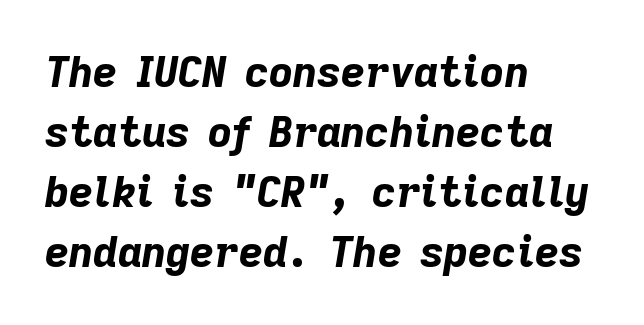
You could call the tracking neutral — neither tight nor loose. The lines in this sample share a left origin and differ only in where they stop. The vertical gap from one line to the next is medium. The zone under the glyphs is completely vacant.
